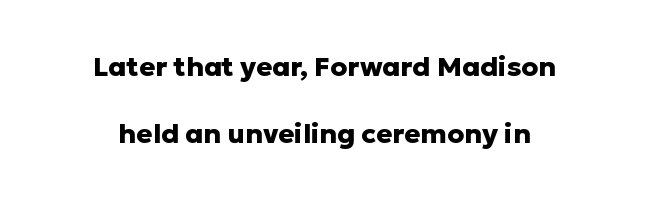
The image shows 27 px bold type, upright; set centered, loose line spacing (2.48x), normal letter spacing, not underlined.
